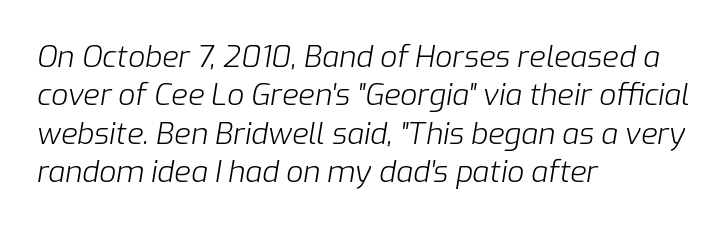
Q: Is the text bold? A: No.
Q: Is the text italic (slanted)? A: Yes, it leans right by about 9 degrees.
Q: Is the text underlined? A: No.
Q: How is the paragraph aligned? A: Left-aligned.
Q: Is the spacing between letters normal or unusually wide? A: Normal.
Q: Is the spacing between lines tight, normal or loose? A: Normal.
Q: Width (condensed, normal, or wide)? A: Normal.
Q: Stroke contrast? A: Low.
Q: x-height? A: Medium.
Q: Monospaced? A: No.
